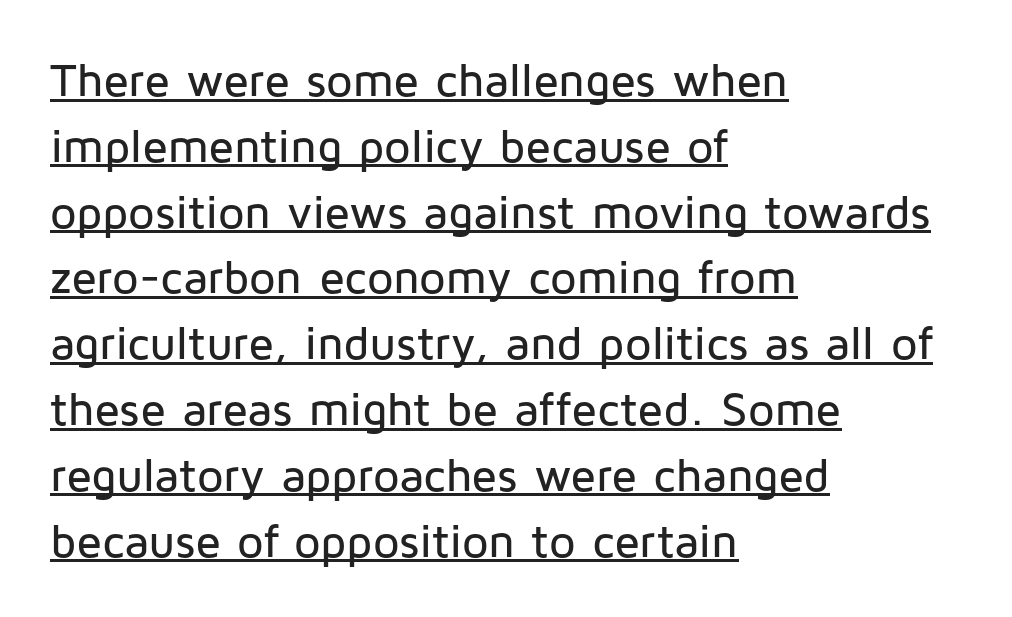
Q: Is the text italic (slanted)? A: No, it is upright.
Q: Is the typeface a serif or a sans-serif typeface? A: Sans-serif.
Q: Is the text underlined? A: Yes.
Q: How is the paragraph aligned? A: Left-aligned.
Q: Is the spacing between letters normal or unusually wide? A: Normal.
Q: Is the spacing between lines tight, normal or loose? A: Normal.
Q: Width (condensed, normal, or wide)? A: Normal.
Q: Stroke contrast? A: Low.
Q: x-height? A: Medium.
Q: Monospaced? A: No.
